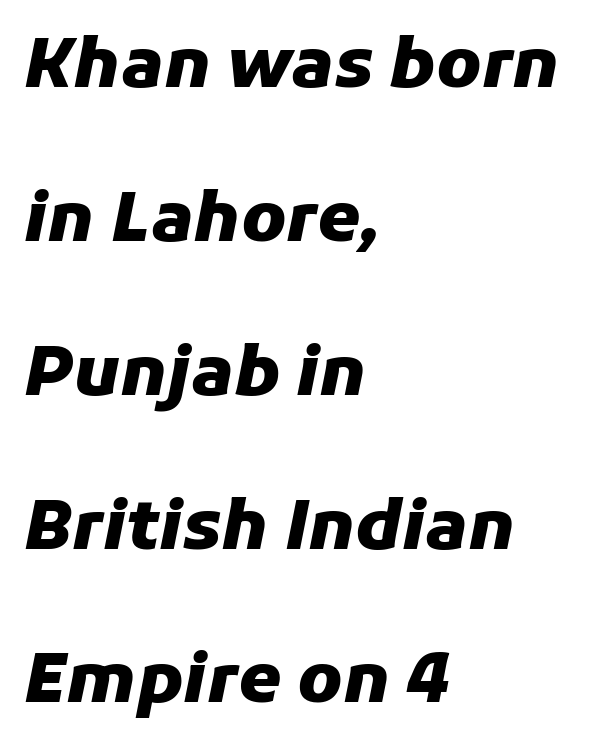
Looks like regular typesetting: each glyph gets only the width it needs. A full-strength bold gives these letters their thick strokes. What stands out about the letter spacing? Nothing — it is the standard amount. Line spacing here is loose.
